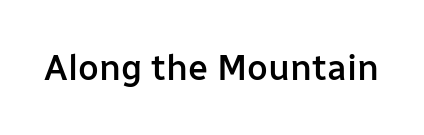
The image shows 36 px semibold sans-serif type, upright; set normal letter spacing, not underlined; low stroke contrast and a medium x-height.
